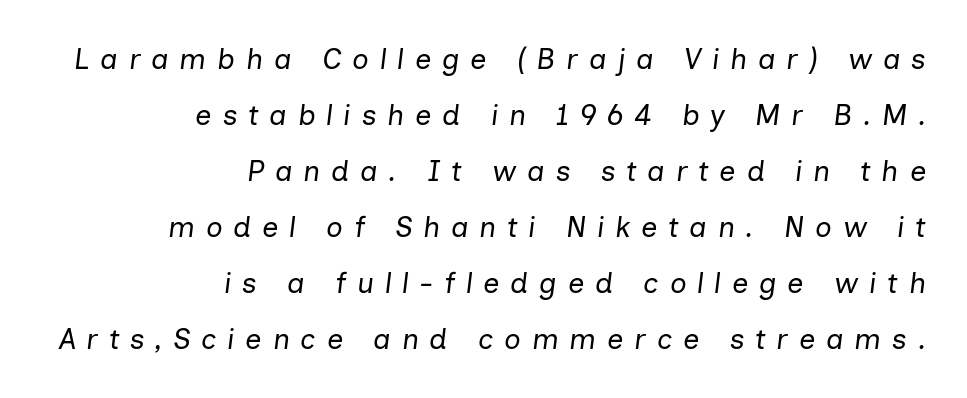
Q: Is the text bold? A: No.
Q: Is the text italic (slanted)? A: Yes, it leans right by about 7 degrees.
Q: Is the text underlined? A: No.
Q: How is the paragraph aligned? A: Right-aligned.
Q: Is the spacing between letters normal or unusually wide? A: Unusually wide.
Q: Is the spacing between lines tight, normal or loose? A: Loose.
Q: Width (condensed, normal, or wide)? A: Normal.
Q: Stroke contrast? A: Low.
Q: x-height? A: Medium.
Q: Monospaced? A: No.
